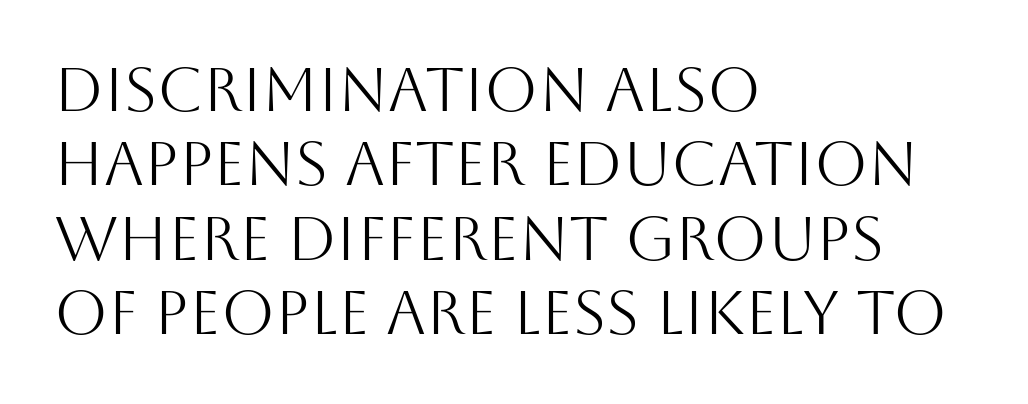
The image shows 61 px light sans-serif type, upright; set left-aligned, line spacing 1.22x, normal letter spacing, not underlined; medium stroke contrast and a large x-height.
